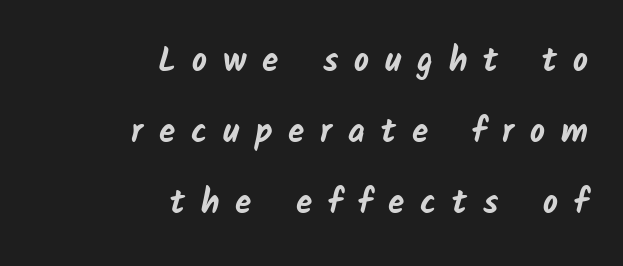
Q: Is the text bold? A: Yes.
Q: Is the typeface a serif or a sans-serif typeface? A: Sans-serif.
Q: Is the text underlined? A: No.
Q: How is the paragraph aligned? A: Right-aligned.
Q: Is the spacing between letters normal or unusually wide? A: Unusually wide.
Q: Is the spacing between lines tight, normal or loose? A: Loose.
Q: Width (condensed, normal, or wide)? A: Normal.
Q: Stroke contrast? A: Low.
Q: x-height? A: Medium.
Q: Monospaced? A: No.
